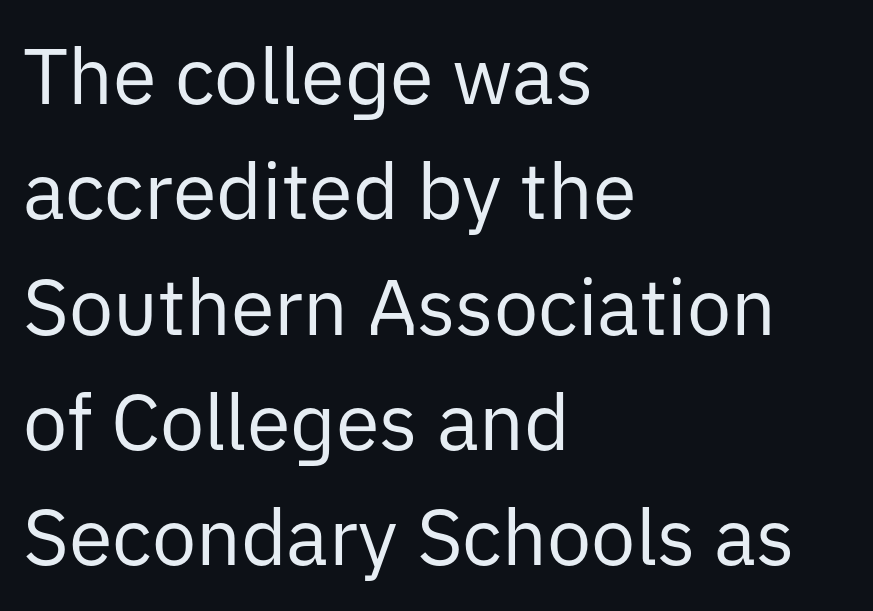
The image shows 79 px regular-weight sans-serif type, upright; set left-aligned, normal line spacing (1.46x), normal letter spacing, not underlined; low stroke contrast and a medium x-height.
